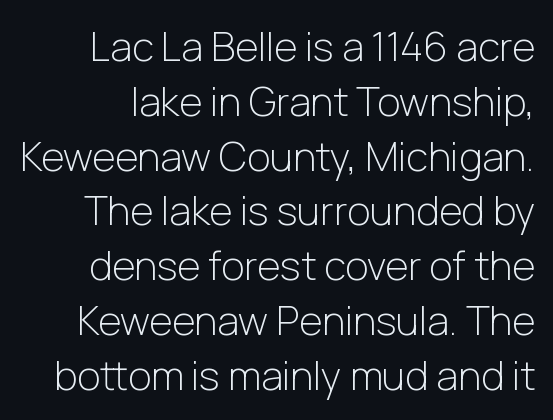
Q: Is the text bold? A: No.
Q: Is the text italic (slanted)? A: No, it is upright.
Q: Is the typeface a serif or a sans-serif typeface? A: Sans-serif.
Q: Is the text underlined? A: No.
Q: Is the spacing between letters normal or unusually wide? A: Normal.
Q: Is the spacing between lines tight, normal or loose? A: Normal.
Q: Width (condensed, normal, or wide)? A: Normal.
Q: Stroke contrast? A: Low.
Q: x-height? A: Medium.
Q: Monospaced? A: No.
